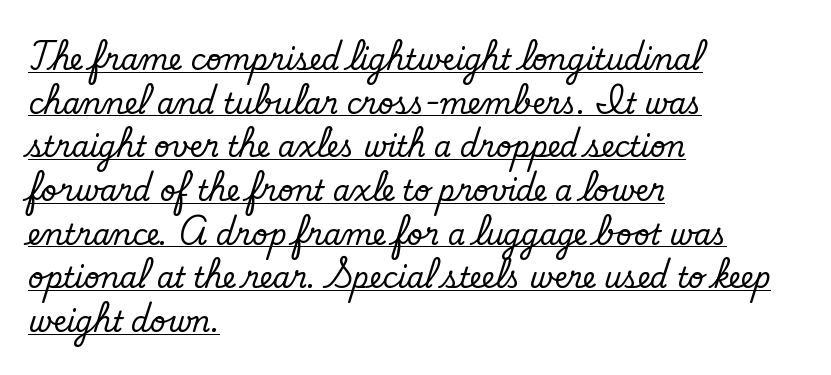
Heft: none added — not bold. Each letter keeps its own natural width here, so spacing adapts to shape. The glyphs in this specimen are sans serif. Does the copy run flush right? No — it runs flush left.
